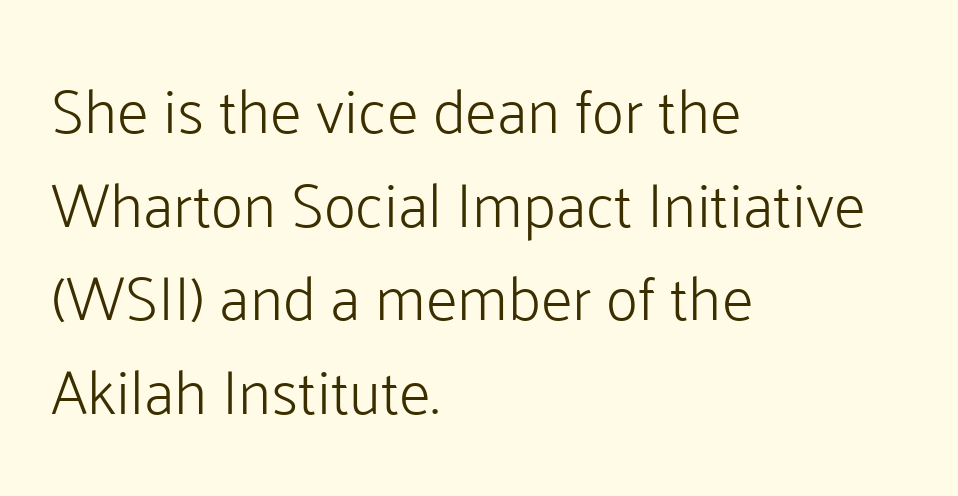
Line beginnings align vertically; line endings do not. Think of a printed novel: that variable character pitch is what you see here. Underline: absent. A typesetter would mark this as roman, not italic. This sample uses a sans-serif face.
